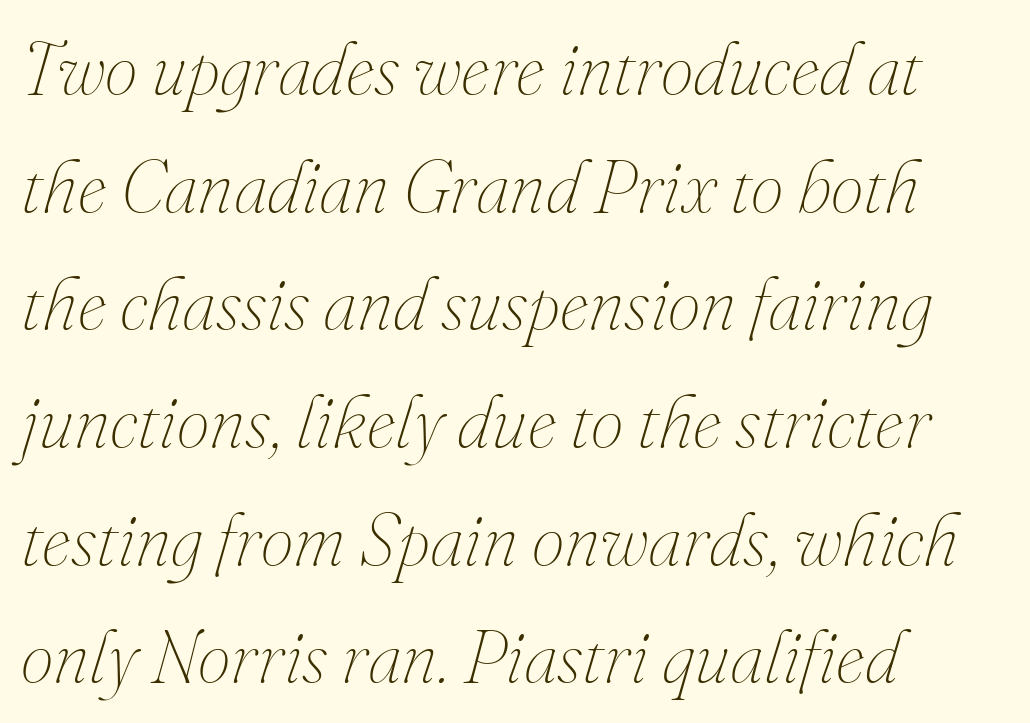
Q: Is the text bold? A: No.
Q: Is the text italic (slanted)? A: Yes, it leans right by about 16 degrees.
Q: Is the text underlined? A: No.
Q: How is the paragraph aligned? A: Left-aligned.
Q: Is the spacing between letters normal or unusually wide? A: Normal.
Q: Is the spacing between lines tight, normal or loose? A: Normal.
Q: Width (condensed, normal, or wide)? A: Normal.
Q: Stroke contrast? A: Medium.
Q: x-height? A: Small.
Q: Monospaced? A: No.
